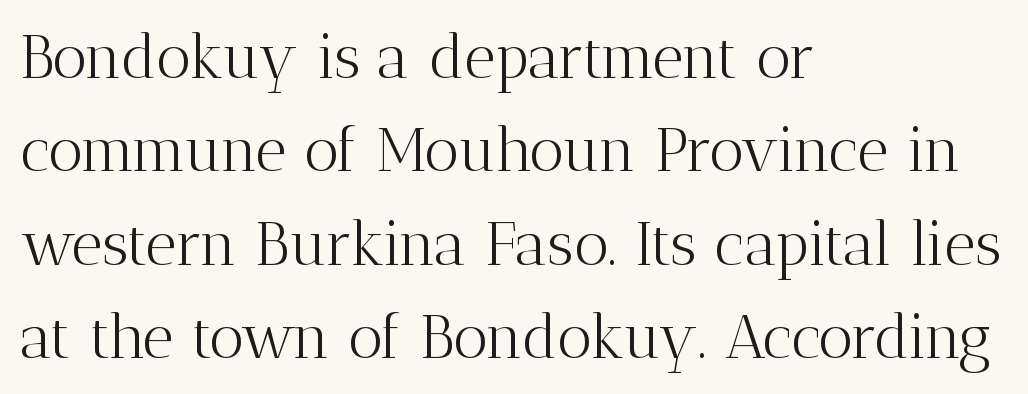
{"serif": "yes", "italic": "no", "bold": "no", "weight": "light", "width": "normal", "stroke_contrast": "medium", "x_height": "medium", "monospaced": "no", "underline": "no", "align": "left", "line_spacing": "normal", "line_spacing_ratio": 1.53, "letter_spacing": "normal", "letter_spacing_em": 0.0, "glyph_px": 61}
